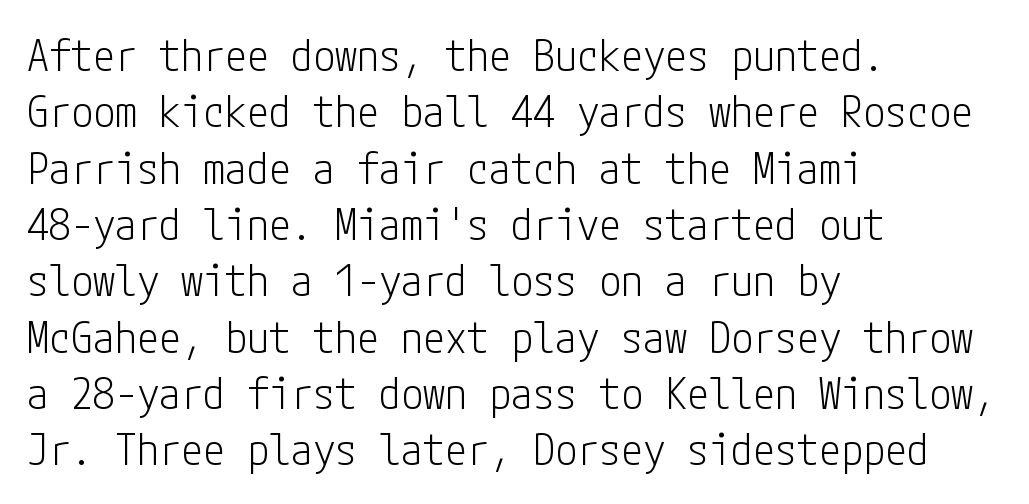
{"serif": "no", "italic": "no", "bold": "no", "weight": "light", "width": "condensed", "stroke_contrast": "low", "x_height": "medium", "underline": "no", "align": "left", "line_spacing": "normal", "line_spacing_ratio": 1.28, "letter_spacing": "normal", "letter_spacing_em": 0.0, "glyph_px": 44}
